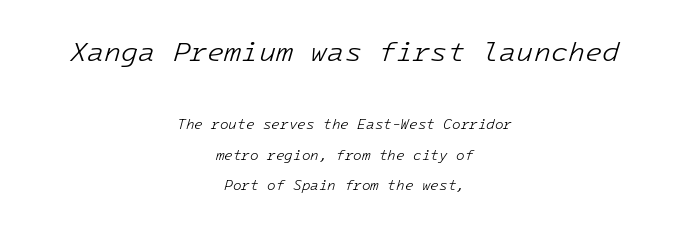
The image shows 28 px light type, italic (leaning right), monospaced; set centered, loose line spacing (2.18x), normal letter spacing, not underlined; the first (top) block is 2.0x larger; low stroke contrast and a medium x-height.
